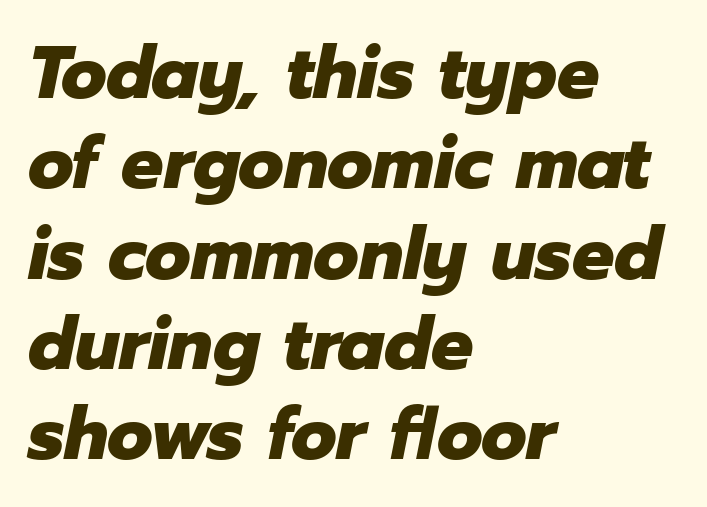
The image shows 74 px heavy type, italic (leaning right); set left-aligned, line spacing 1.22x, normal letter spacing, not underlined; low stroke contrast and a medium x-height.
